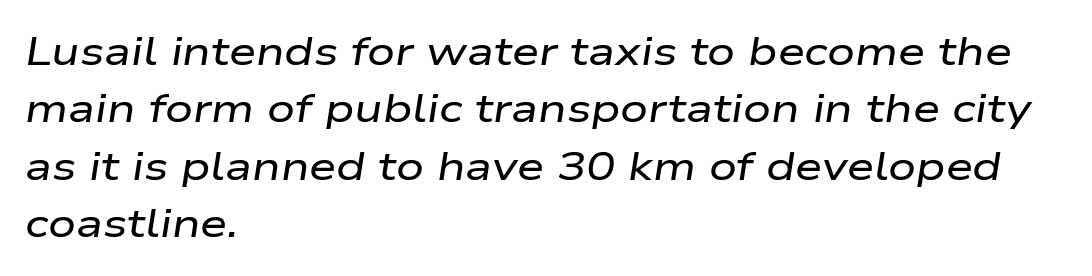
{"italic": "yes", "lean": "right", "slant_degrees": 9, "width": "wide", "stroke_contrast": "low", "x_height": "medium", "monospaced": "no", "underline": "no", "align": "left", "line_spacing": "normal", "line_spacing_ratio": 1.47, "letter_spacing": "normal", "letter_spacing_em": 0.0, "glyph_px": 39}
